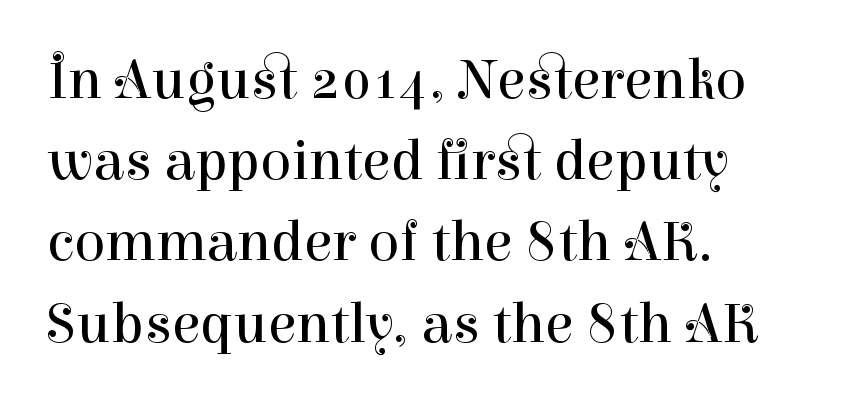
Honestly, the letter spacing is just normal — you wouldn't notice it. In terms of leading, this rendering sits right in the middle. The typesetter chose a ragged-right arrangement here. This rendering features lettering with no underline. Caption: face not bold, strokes unweighted. The rendering shows small feet on the letterforms — a serif design.
